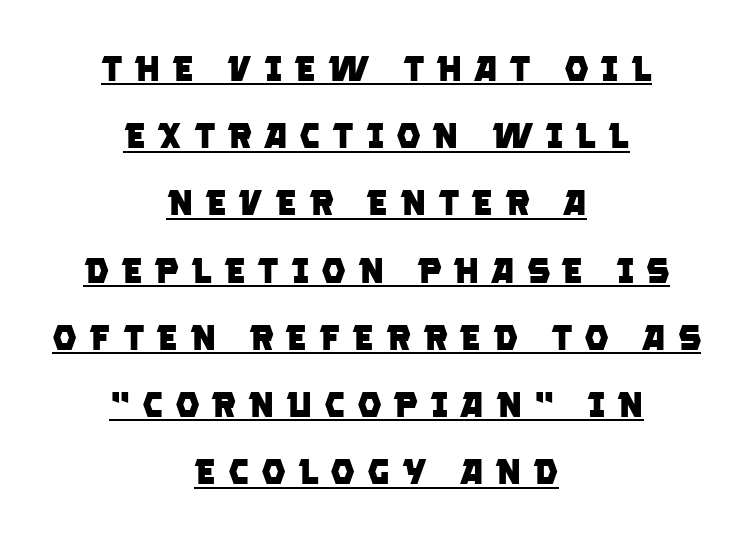
The image shows 35 px heavy sans-serif type; set centered, loose line spacing (1.92x), unusually wide letter spacing (+0.33 em), underlined; low stroke contrast and a large x-height.
